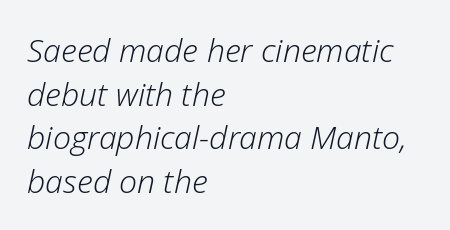
Q: Is the text bold? A: No.
Q: Is the text italic (slanted)? A: Yes, it leans right by about 12 degrees.
Q: Is the text underlined? A: No.
Q: How is the paragraph aligned? A: Left-aligned.
Q: Is the spacing between letters normal or unusually wide? A: Normal.
Q: Is the spacing between lines tight, normal or loose? A: Normal.
Q: Width (condensed, normal, or wide)? A: Normal.
Q: Stroke contrast? A: Low.
Q: x-height? A: Medium.
Q: Monospaced? A: No.
